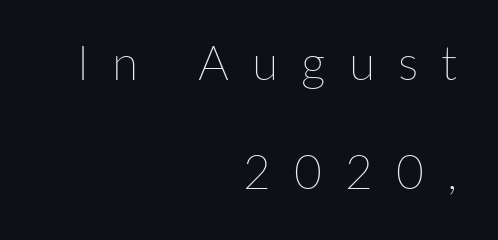
Q: Is the text bold? A: No.
Q: Is the text italic (slanted)? A: No, it is upright.
Q: Is the text underlined? A: No.
Q: How is the paragraph aligned? A: Right-aligned.
Q: Is the spacing between letters normal or unusually wide? A: Unusually wide.
Q: Is the spacing between lines tight, normal or loose? A: Loose.
Q: Width (condensed, normal, or wide)? A: Normal.
Q: Stroke contrast? A: Low.
Q: x-height? A: Medium.
Q: Monospaced? A: No.
